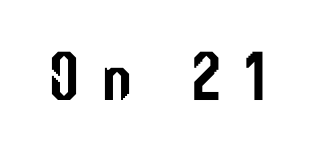
Q: Is the text italic (slanted)? A: No, it is upright.
Q: Is the typeface a serif or a sans-serif typeface? A: Sans-serif.
Q: Is the text underlined? A: No.
Q: Is the spacing between letters normal or unusually wide? A: Unusually wide.
Q: Width (condensed, normal, or wide)? A: Condensed.
Q: Stroke contrast? A: Low.
Q: x-height? A: Medium.
Q: Monospaced? A: No.
